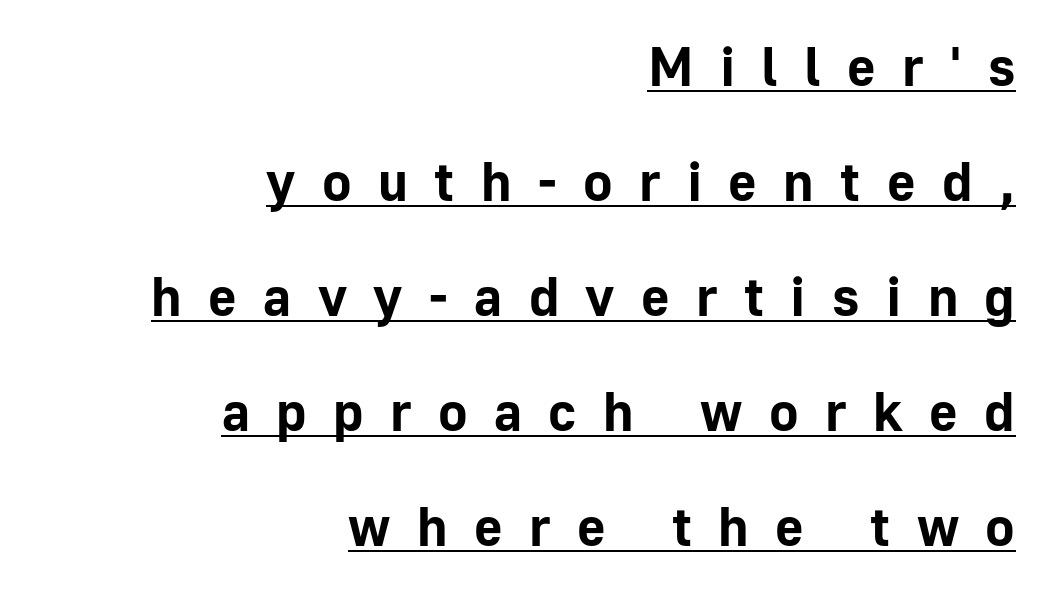
{"serif": "no", "italic": "no", "bold": "yes", "weight": "bold", "width": "normal", "stroke_contrast": "low", "x_height": "medium", "monospaced": "no", "underline": "yes", "align": "right", "line_spacing": "loose", "line_spacing_ratio": 2.09, "letter_spacing": "wide", "letter_spacing_em": 0.48, "glyph_px": 55}
